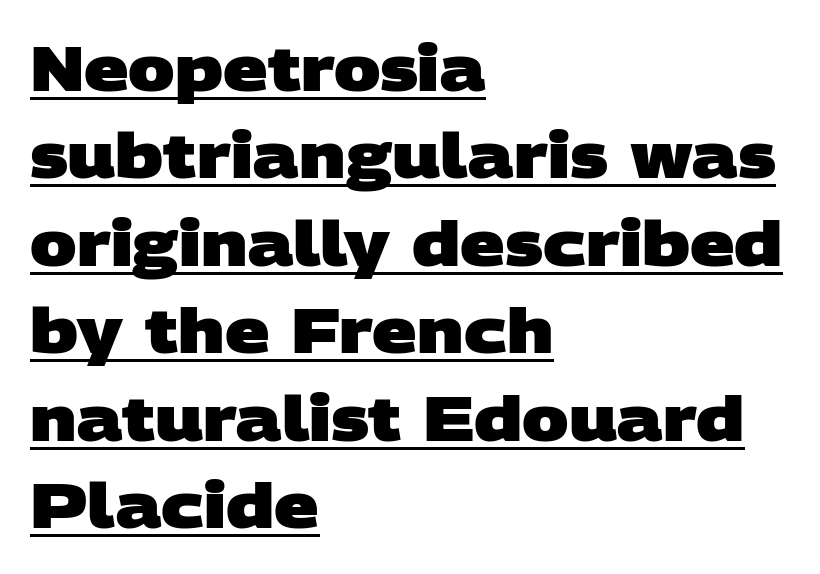
The image shows 62 px heavy, wide sans-serif type; set left-aligned, normal line spacing (1.41x), normal letter spacing, underlined; low stroke contrast and a large x-height.
